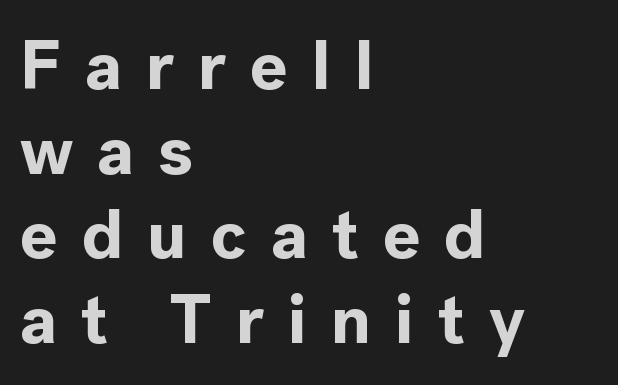
{"serif": "no", "italic": "no", "bold": "yes", "weight": "bold", "width": "normal", "x_height": "medium", "monospaced": "no", "underline": "no", "align": "left", "line_spacing_ratio": 1.21, "letter_spacing": "wide", "letter_spacing_em": 0.34, "glyph_px": 70}
